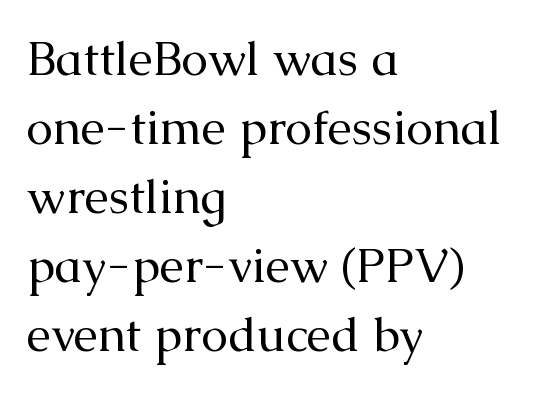
Q: Is the text bold? A: No.
Q: Is the text italic (slanted)? A: No, it is upright.
Q: Is the typeface a serif or a sans-serif typeface? A: Serif.
Q: Is the text underlined? A: No.
Q: How is the paragraph aligned? A: Left-aligned.
Q: Is the spacing between letters normal or unusually wide? A: Normal.
Q: Is the spacing between lines tight, normal or loose? A: Normal.
Q: Width (condensed, normal, or wide)? A: Normal.
Q: Stroke contrast? A: Medium.
Q: x-height? A: Medium.
Q: Monospaced? A: No.
